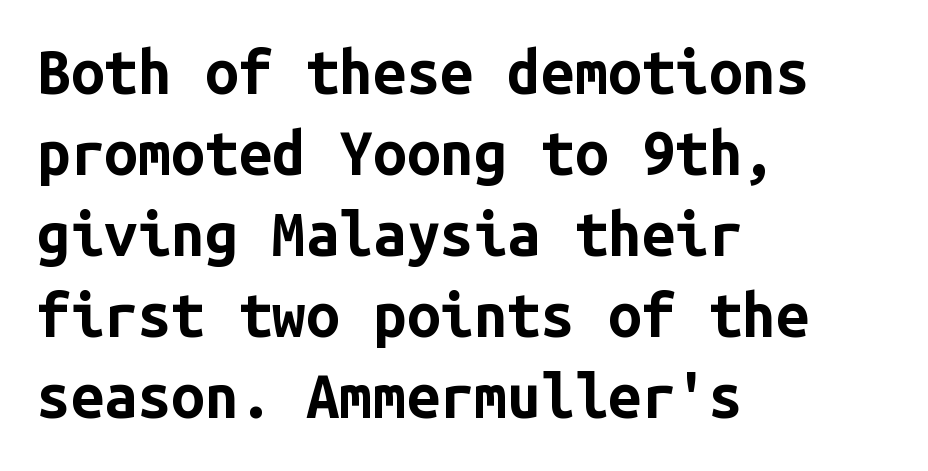
Q: Is the text bold? A: Yes.
Q: Is the text italic (slanted)? A: No, it is upright.
Q: Is the typeface a serif or a sans-serif typeface? A: Sans-serif.
Q: Is the text underlined? A: No.
Q: How is the paragraph aligned? A: Left-aligned.
Q: Is the spacing between letters normal or unusually wide? A: Normal.
Q: Is the spacing between lines tight, normal or loose? A: Normal.
Q: Width (condensed, normal, or wide)? A: Normal.
Q: Stroke contrast? A: Low.
Q: x-height? A: Medium.
Q: Monospaced? A: Yes.
